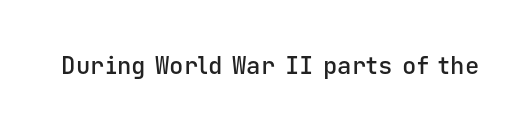
{"italic": "no", "bold": "semi", "underline": "no", "letter_spacing": "normal", "letter_spacing_em": 0.0, "glyph_px": 24}
